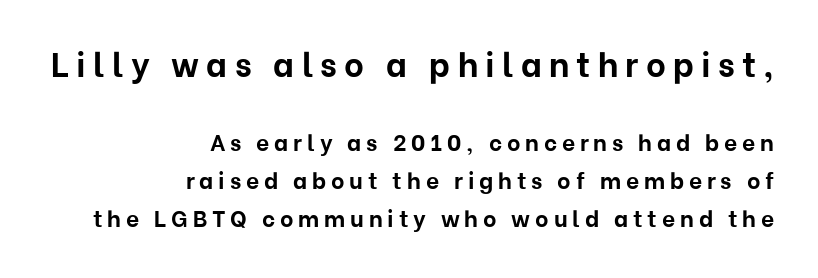
Does the lettering tilt? It doesn't — this is upright. A typesetter would call this proportional, since set widths differ per character. Horizontal alignment here is rightward, an uncommon choice for prose. A sans-serif font was chosen for this passage.
